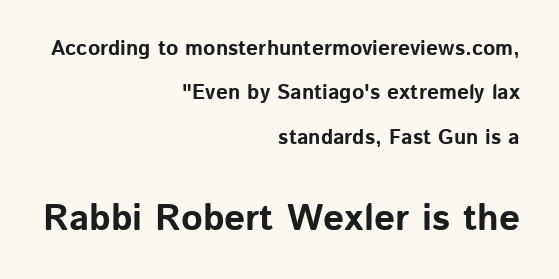
Every letter is thick-stroked: bold, no question. Underline: absent. A typesetter would call this leading open, well beyond the default. A roman cut, with each character standing at attention. Do the characters align in a grid? No, the font is proportional.
